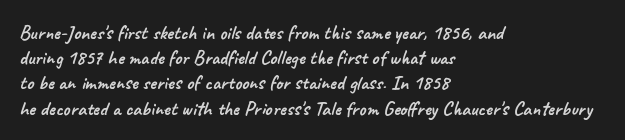
The image shows 20 px text type; set left-aligned, normal line spacing (1.26x), normal letter spacing, not underlined.
